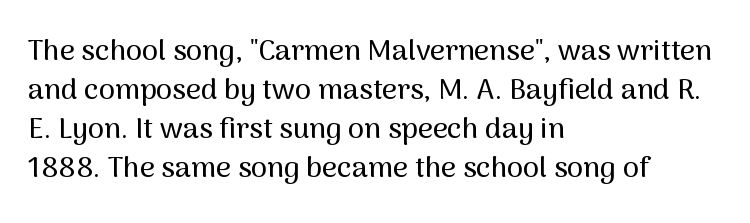
Ordinary non-slanted type is in use. The string is rendered with underlining switched off. Letterform terminals end flat and unadorned throughout the passage. These lines stack with their left ends in a neat column. No extra tracking has been applied to these lines.
